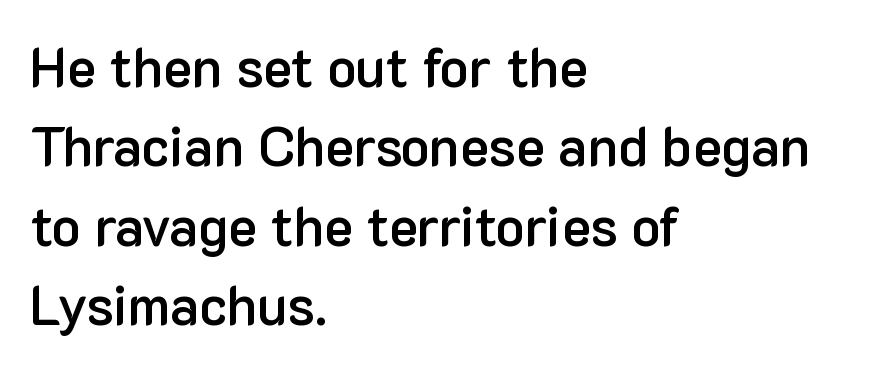
The image shows 54 px semibold sans-serif type, upright; set left-aligned, normal line spacing (1.47x), normal letter spacing, not underlined; low stroke contrast and a medium x-height.
